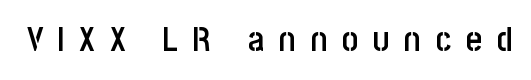
The image shows 35 px semibold, condensed sans-serif type, upright; set unusually wide letter spacing (+0.42 em), not underlined; low stroke contrast and a large x-height.
